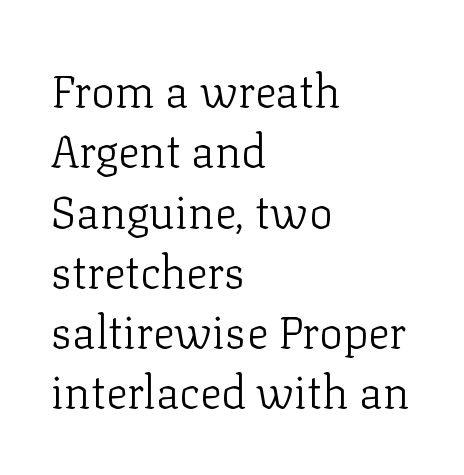
Q: Is the text bold? A: No.
Q: Is the text italic (slanted)? A: No, it is upright.
Q: Is the typeface a serif or a sans-serif typeface? A: Serif.
Q: Is the text underlined? A: No.
Q: How is the paragraph aligned? A: Left-aligned.
Q: Is the spacing between letters normal or unusually wide? A: Normal.
Q: Is the spacing between lines tight, normal or loose? A: Normal.
Q: Width (condensed, normal, or wide)? A: Normal.
Q: Stroke contrast? A: Low.
Q: x-height? A: Medium.
Q: Monospaced? A: No.
